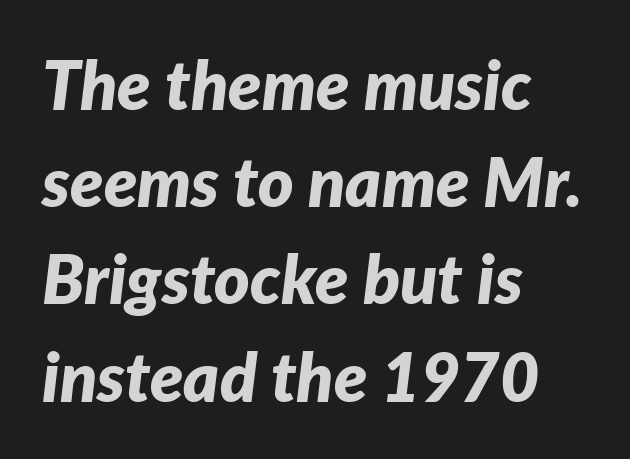
Q: Is the text bold? A: Yes.
Q: Is the text italic (slanted)? A: Yes, it leans right by about 7 degrees.
Q: Is the text underlined? A: No.
Q: How is the paragraph aligned? A: Left-aligned.
Q: Is the spacing between letters normal or unusually wide? A: Normal.
Q: Is the spacing between lines tight, normal or loose? A: Normal.
Q: Width (condensed, normal, or wide)? A: Normal.
Q: Stroke contrast? A: Low.
Q: x-height? A: Medium.
Q: Monospaced? A: No.
